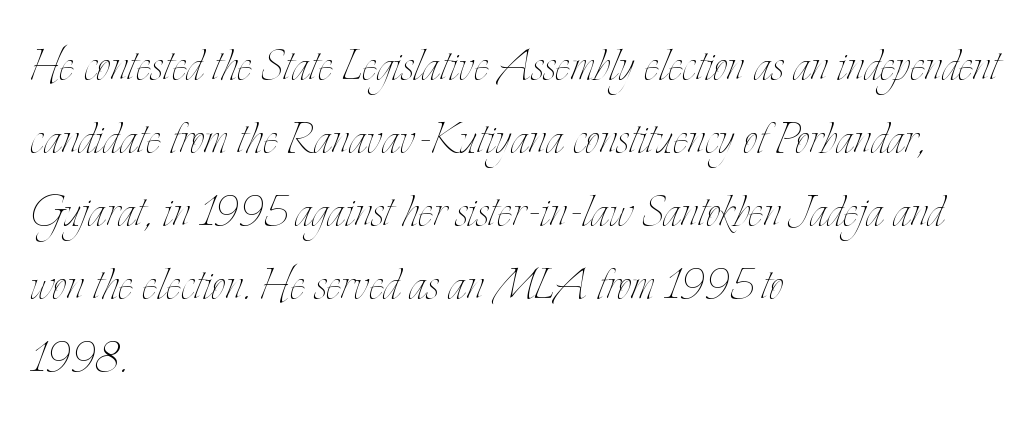
Q: Is the text bold? A: No.
Q: Is the text italic (slanted)? A: Yes.
Q: Is the text underlined? A: No.
Q: How is the paragraph aligned? A: Left-aligned.
Q: Is the spacing between letters normal or unusually wide? A: Normal.
Q: Is the spacing between lines tight, normal or loose? A: Normal.
Q: Width (condensed, normal, or wide)? A: Condensed.
Q: Stroke contrast? A: Low.
Q: x-height? A: Small.
Q: Monospaced? A: No.
